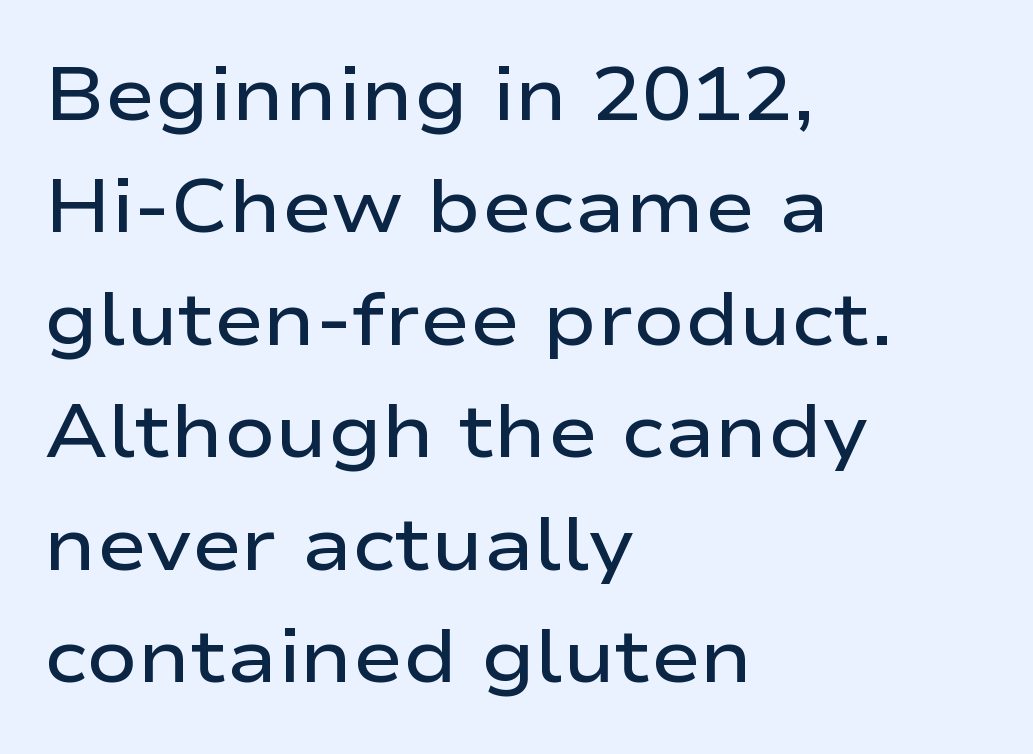
This sample uses plain, unmodified letter spacing. This rendering features lettering with no underline. Successive baselines arrive at the customary interval. Left-aligned paragraph, ragged on the right. Typographic density is moderately raised because the face is semibold.
